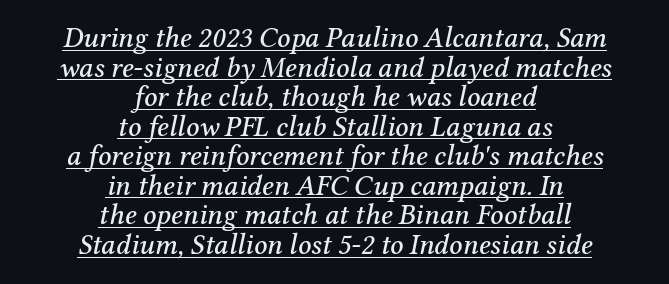
Is the block centered? Yes — each line is placed symmetrically about the middle. Yep, those are serifs on the letters. The typesetter has applied underlining to the passage shown. Notice how descenders almost collide with the ascenders below — that's tight leading. Would a proofreader flag this as italicized? Yes.
